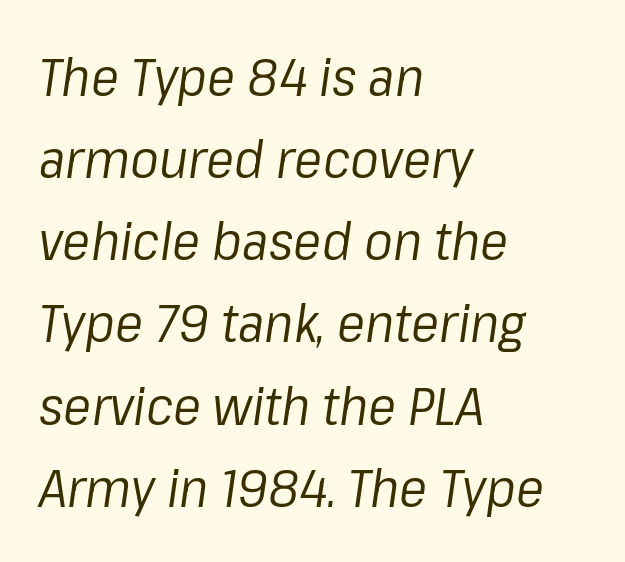
{"italic": "yes", "lean": "right", "slant_degrees": 8, "bold": "no", "weight": "regular", "width": "normal", "stroke_contrast": "low", "x_height": "medium", "monospaced": "no", "underline": "no", "align": "left", "line_spacing": "normal", "line_spacing_ratio": 1.55, "letter_spacing": "normal", "letter_spacing_em": 0.0, "glyph_px": 53}
